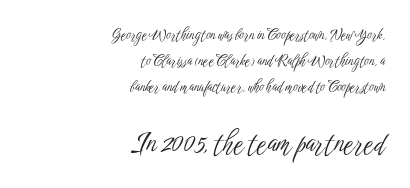
{"bold": "no", "underline": "no", "align": "right", "line_spacing_ratio": 1.86, "letter_spacing": "normal", "letter_spacing_em": 0.0, "larger_block": "second", "size_ratio": 1.93, "glyph_px": 27}
